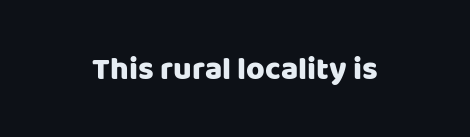
The image shows 32 px sans-serif type, upright; set normal letter spacing, not underlined; low stroke contrast and a large x-height.
